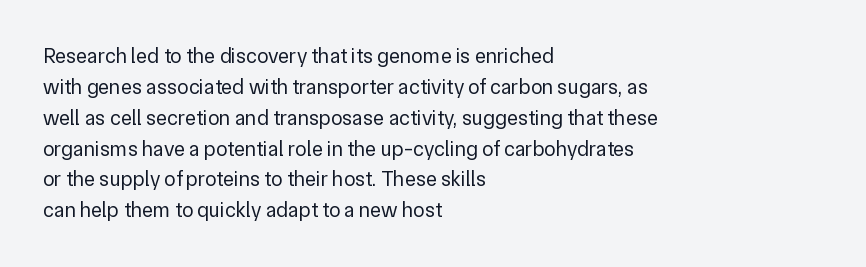
{"italic": "no", "bold": "no", "underline": "no", "align": "left", "line_spacing": "normal", "line_spacing_ratio": 1.47, "letter_spacing": "normal", "letter_spacing_em": 0.0, "glyph_px": 21}
